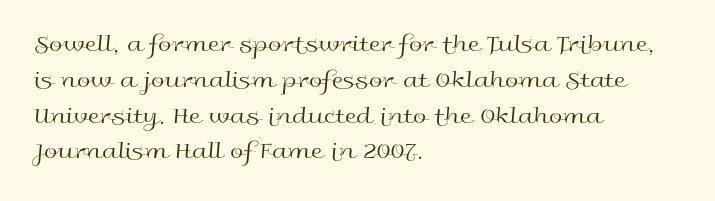
The image shows 24 px text type, upright; set left-aligned, normal line spacing (1.49x), normal letter spacing, not underlined.
